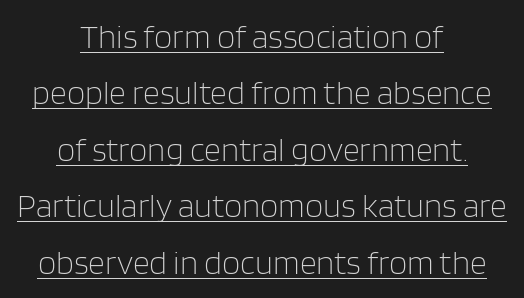
Q: Is the text bold? A: No.
Q: Is the text italic (slanted)? A: No, it is upright.
Q: Is the typeface a serif or a sans-serif typeface? A: Sans-serif.
Q: Is the text underlined? A: Yes.
Q: How is the paragraph aligned? A: Centered.
Q: Is the spacing between letters normal or unusually wide? A: Normal.
Q: Width (condensed, normal, or wide)? A: Normal.
Q: Stroke contrast? A: Low.
Q: x-height? A: Large.
Q: Monospaced? A: No.
